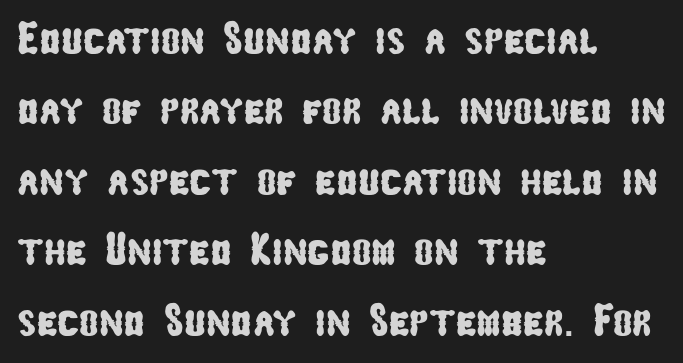
Reading down the block, your eye returns to a fixed left position each line. Here the designer chose a conventional face with non-uniform glyph widths. Compared with typical body copy, the letter spacing here is the same. Lines of text with bare space underneath. Type style note: lacks serifs.
